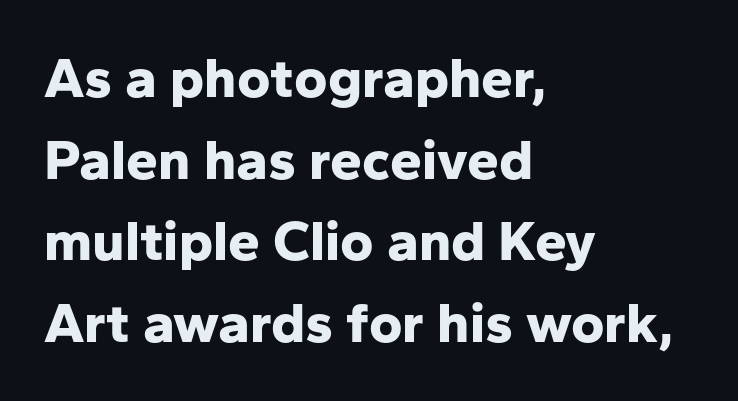
Q: Is the text bold? A: Yes.
Q: Is the text italic (slanted)? A: No, it is upright.
Q: Is the typeface a serif or a sans-serif typeface? A: Sans-serif.
Q: Is the text underlined? A: No.
Q: How is the paragraph aligned? A: Left-aligned.
Q: Is the spacing between letters normal or unusually wide? A: Normal.
Q: Is the spacing between lines tight, normal or loose? A: Normal.
Q: Width (condensed, normal, or wide)? A: Normal.
Q: Stroke contrast? A: Low.
Q: x-height? A: Medium.
Q: Monospaced? A: No.
